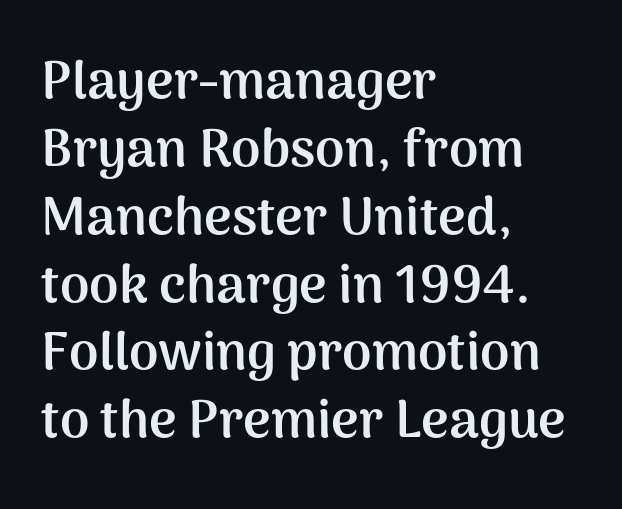
Q: Is the text bold? A: Yes.
Q: Is the text italic (slanted)? A: No, it is upright.
Q: Is the typeface a serif or a sans-serif typeface? A: Sans-serif.
Q: Is the text underlined? A: No.
Q: How is the paragraph aligned? A: Left-aligned.
Q: Is the spacing between letters normal or unusually wide? A: Normal.
Q: Is the spacing between lines tight, normal or loose? A: Normal.
Q: Width (condensed, normal, or wide)? A: Normal.
Q: Stroke contrast? A: Medium.
Q: x-height? A: Medium.
Q: Monospaced? A: No.
